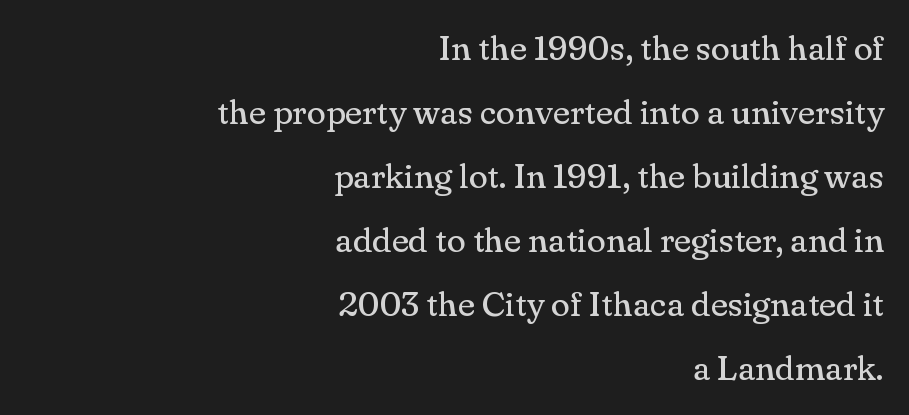
{"serif": "yes", "italic": "no", "bold": "no", "weight": "regular", "width": "normal", "stroke_contrast": "medium", "x_height": "small", "monospaced": "no", "underline": "no", "align": "right", "line_spacing_ratio": 1.83, "letter_spacing": "normal", "letter_spacing_em": 0.0, "glyph_px": 35}
